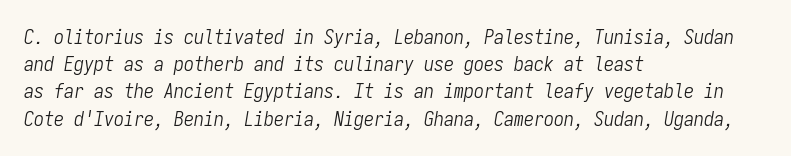
Q: Is the text bold? A: No.
Q: Is the text italic (slanted)? A: Yes, it leans right by about 9 degrees.
Q: Is the text underlined? A: No.
Q: How is the paragraph aligned? A: Left-aligned.
Q: Is the spacing between letters normal or unusually wide? A: Normal.
Q: Is the spacing between lines tight, normal or loose? A: Normal.
